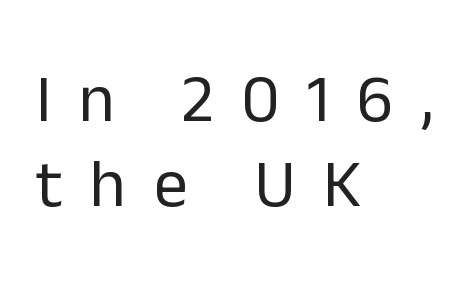
The image shows 68 px regular-weight sans-serif type, upright; set left-aligned, normal line spacing (1.25x), unusually wide letter spacing (+0.4 em), not underlined; low stroke contrast and a medium x-height.
